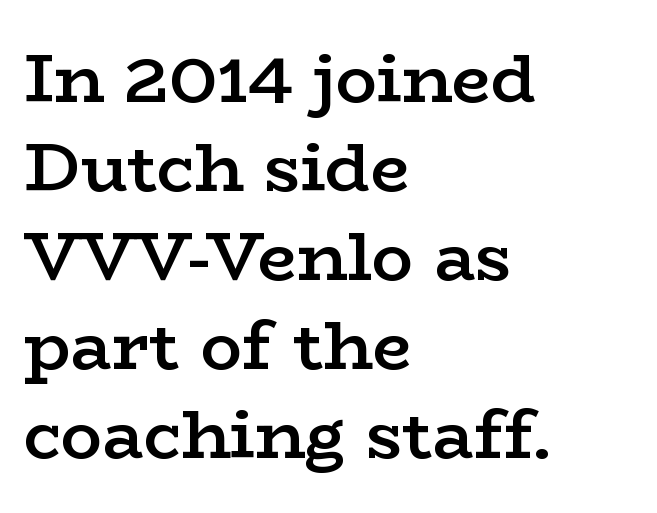
The image shows 69 px semibold, wide serif type, upright; set left-aligned, normal line spacing (1.29x), normal letter spacing, not underlined; low stroke contrast and a medium x-height.
